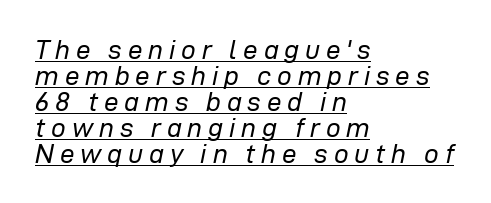
The image shows 26 px text type, italic (leaning right); set left-aligned, tight line spacing (1.0x), unusually wide letter spacing (+0.23 em), underlined.
